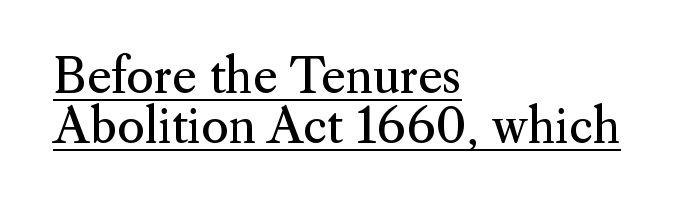
Q: Is the text bold? A: No.
Q: Is the text italic (slanted)? A: No, it is upright.
Q: Is the typeface a serif or a sans-serif typeface? A: Serif.
Q: Is the text underlined? A: Yes.
Q: How is the paragraph aligned? A: Left-aligned.
Q: Is the spacing between letters normal or unusually wide? A: Normal.
Q: Is the spacing between lines tight, normal or loose? A: Tight.
Q: Width (condensed, normal, or wide)? A: Normal.
Q: Stroke contrast? A: Medium.
Q: x-height? A: Small.
Q: Monospaced? A: No.
